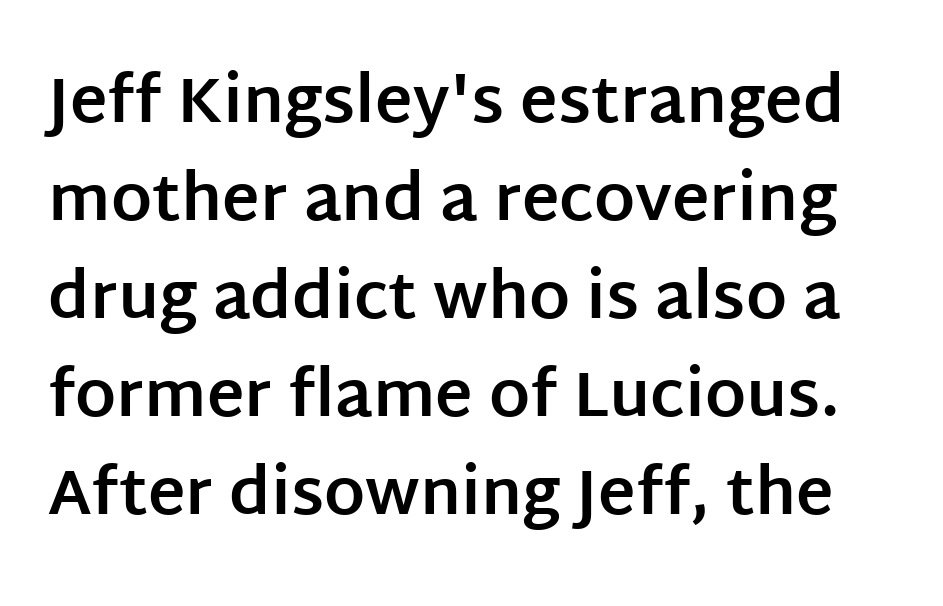
The strokes are fattened all the way to bold. This rendering employs a face without finishing strokes, i.e., a sans-serif. Is the letter spacing exaggerated? No — it looks like the ordinary default. Type without underlining.
